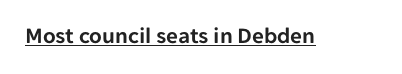
Q: Is the text italic (slanted)? A: No, it is upright.
Q: Is the text underlined? A: Yes.
Q: Is the spacing between letters normal or unusually wide? A: Normal.
